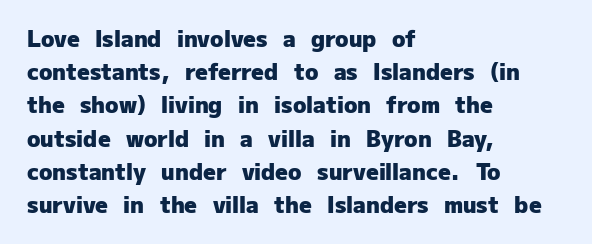
Leading matches the norm, producing a regular column. The area under the type is left untouched. Does extra space separate the letters? No, they use regular spacing. These lines were composed using upright roman letters.
